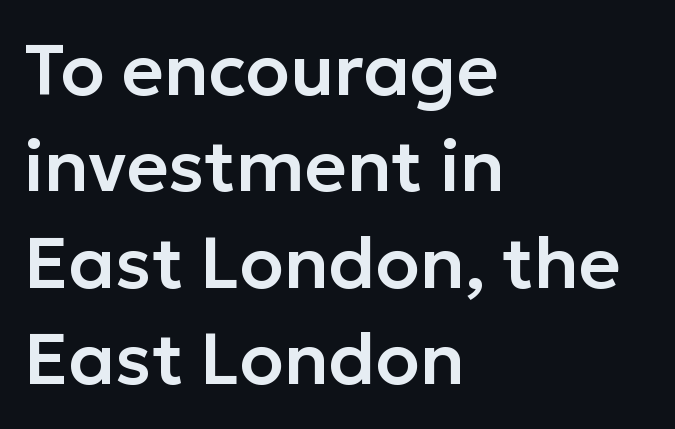
Q: Is the text italic (slanted)? A: No, it is upright.
Q: Is the typeface a serif or a sans-serif typeface? A: Sans-serif.
Q: Is the text underlined? A: No.
Q: How is the paragraph aligned? A: Left-aligned.
Q: Is the spacing between letters normal or unusually wide? A: Normal.
Q: Is the spacing between lines tight, normal or loose? A: Normal.
Q: Width (condensed, normal, or wide)? A: Normal.
Q: Stroke contrast? A: Low.
Q: x-height? A: Medium.
Q: Monospaced? A: No.
